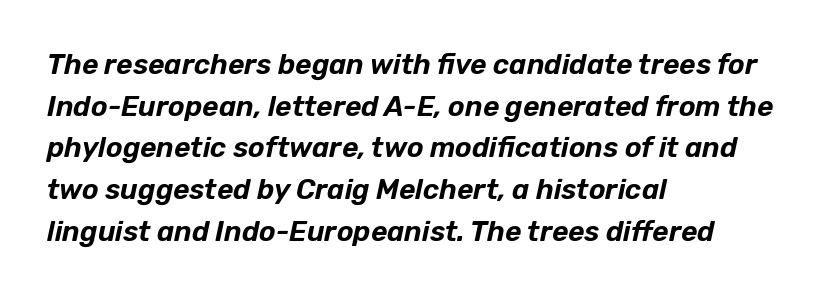
{"italic": "yes", "lean": "right", "slant_degrees": 12, "width": "normal", "stroke_contrast": "low", "x_height": "medium", "monospaced": "no", "underline": "no", "align": "left", "line_spacing": "normal", "line_spacing_ratio": 1.49, "letter_spacing": "normal", "letter_spacing_em": 0.0, "glyph_px": 28}
